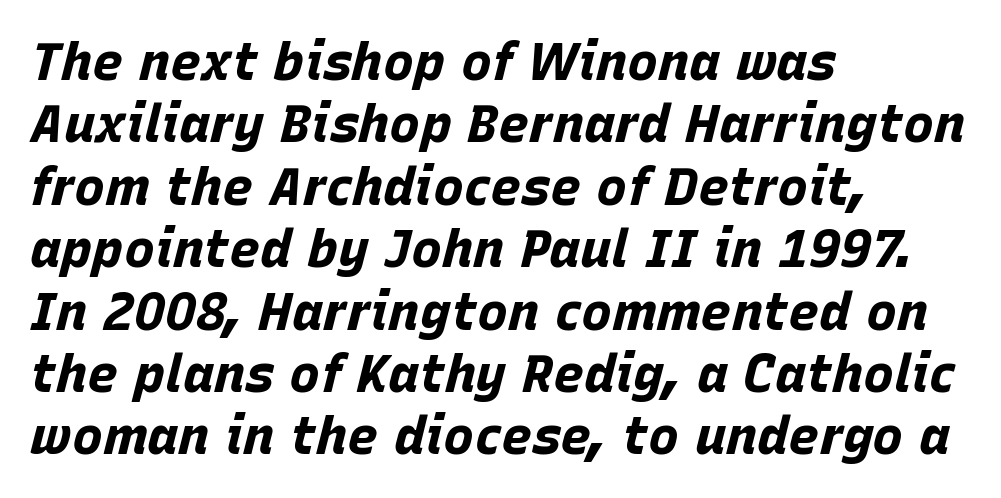
Q: Is the text bold? A: Yes.
Q: Is the text italic (slanted)? A: Yes, it leans right by about 15 degrees.
Q: Is the text underlined? A: No.
Q: How is the paragraph aligned? A: Left-aligned.
Q: Is the spacing between letters normal or unusually wide? A: Normal.
Q: Width (condensed, normal, or wide)? A: Normal.
Q: Stroke contrast? A: Low.
Q: x-height? A: Large.
Q: Monospaced? A: No.
